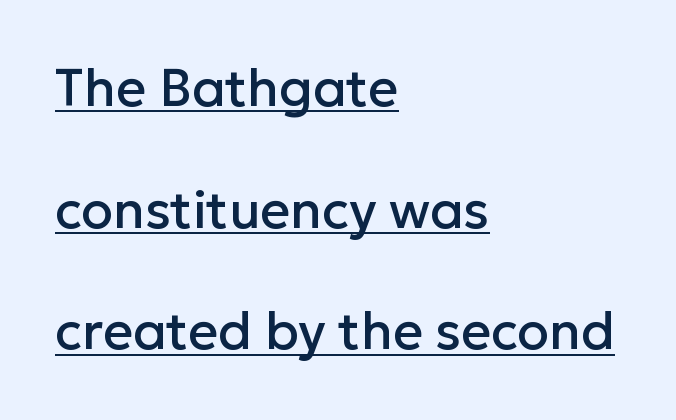
{"serif": "no", "italic": "no", "width": "normal", "stroke_contrast": "low", "x_height": "medium", "monospaced": "no", "underline": "yes", "align": "left", "line_spacing": "loose", "line_spacing_ratio": 2.34, "letter_spacing": "normal", "letter_spacing_em": 0.0, "glyph_px": 52}
